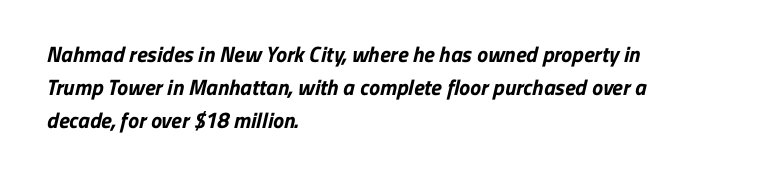
Q: Is the text bold? A: Yes.
Q: Is the text underlined? A: No.
Q: How is the paragraph aligned? A: Left-aligned.
Q: Is the spacing between letters normal or unusually wide? A: Normal.
Q: Is the spacing between lines tight, normal or loose? A: Normal.
